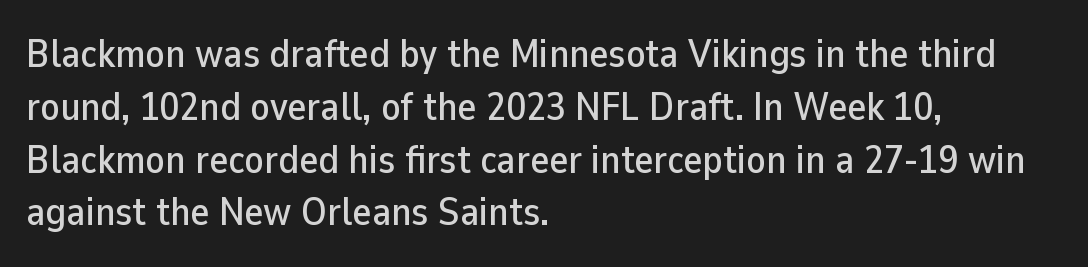
The image shows 40 px sans-serif type, upright; set left-aligned, normal line spacing (1.32x), normal letter spacing, not underlined; low stroke contrast and a medium x-height.
